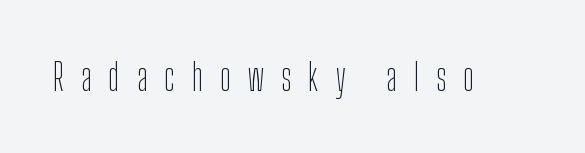
Q: Is the text bold? A: No.
Q: Is the text italic (slanted)? A: No, it is upright.
Q: Is the typeface a serif or a sans-serif typeface? A: Sans-serif.
Q: Is the text underlined? A: No.
Q: Is the spacing between letters normal or unusually wide? A: Unusually wide.
Q: Width (condensed, normal, or wide)? A: Condensed.
Q: Stroke contrast? A: Low.
Q: x-height? A: Medium.
Q: Monospaced? A: No.
